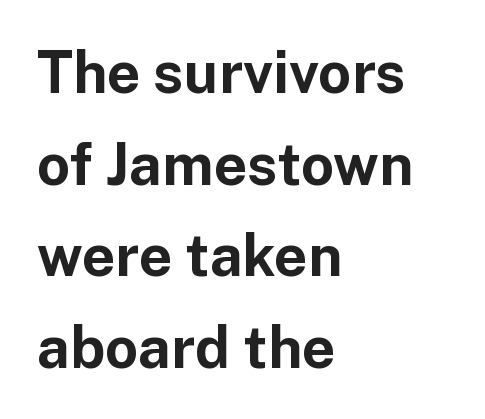
Casual observation: everything's shoved over to the left. Is this a sans? Yes — the strokes have no serifs. Quick note: underline off. A normal amount of white space separates one row of letters from the next. The strokes are fattened all the way to bold. The face used here is proportionally spaced, like ordinary book or web type.
